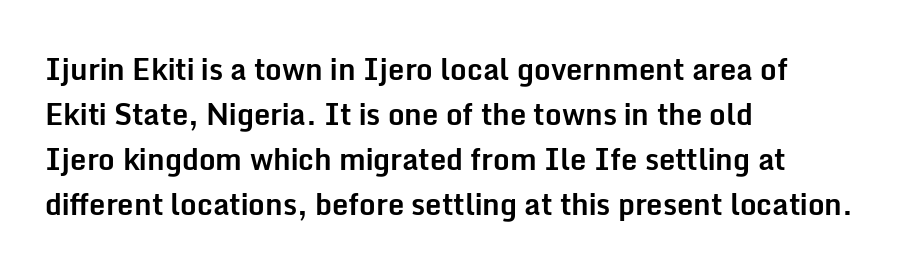
Descenders are the only things crossing below the line. Is the block centered? No — it sits flush against the left margin. Ordinary non-slanted type is in use. The lines sit at an ordinary, default distance from one another. Characters follow at the spacing the type designer built in.
